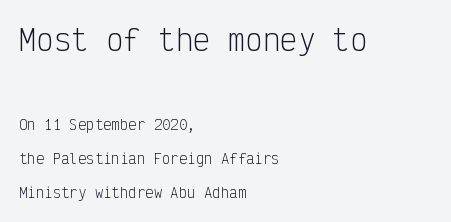
This sample has the even, mechanical cadence of fixed-width lettering. The text was rendered using a sans face with plain stroke endings. Unlike italic type, these characters show no tilt at all. Summary of vertical rhythm: relaxed, with wide interline spacing. Observe the ordinary spacing: letters are neighbours, not strangers.
